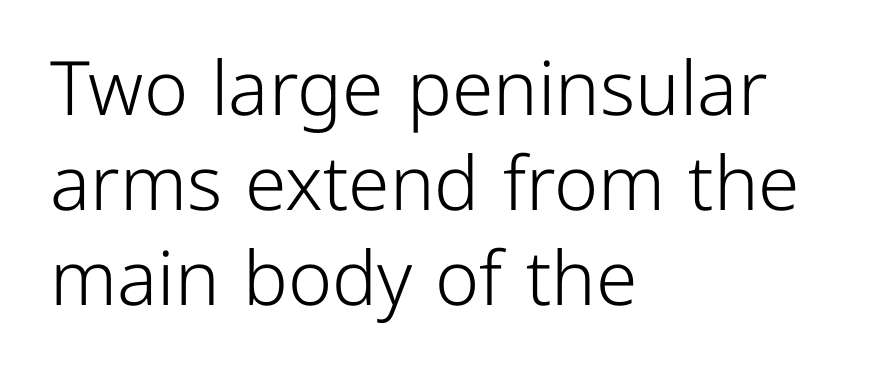
Think of a printed novel: that variable character pitch is what you see here. These lines are set flush left with a ragged right edge. The letters stand upright; this is a roman face. Interline gaps are of average width in this sample.
